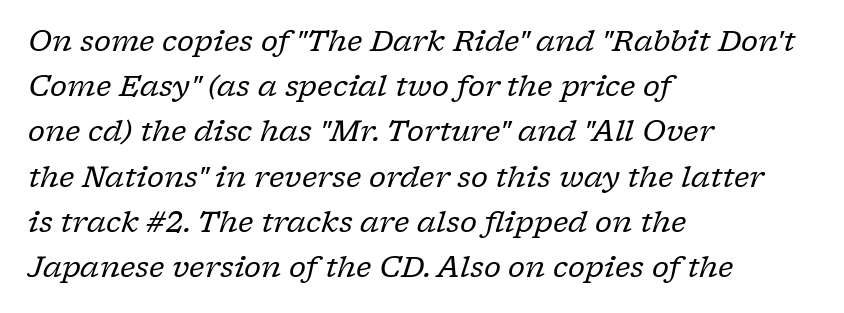
{"serif": "yes", "italic": "yes", "lean": "right", "slant_degrees": 17, "bold": "no", "weight": "regular", "width": "normal", "stroke_contrast": "low", "x_height": "medium", "monospaced": "no", "underline": "no", "align": "left", "line_spacing": "normal", "line_spacing_ratio": 1.56, "letter_spacing": "normal", "letter_spacing_em": 0.0, "glyph_px": 29}
